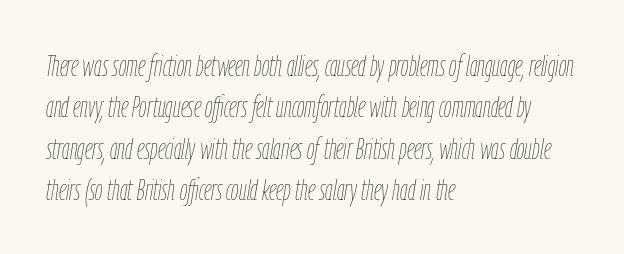
Q: Is the text bold? A: No.
Q: Is the text italic (slanted)? A: Yes, it leans right by about 9 degrees.
Q: Is the text underlined? A: No.
Q: How is the paragraph aligned? A: Left-aligned.
Q: Is the spacing between letters normal or unusually wide? A: Normal.
Q: Is the spacing between lines tight, normal or loose? A: Normal.
Q: Width (condensed, normal, or wide)? A: Condensed.
Q: Stroke contrast? A: Low.
Q: x-height? A: Medium.
Q: Monospaced? A: No.
